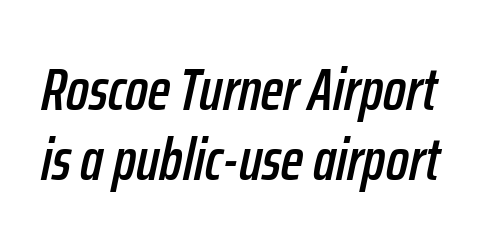
{"italic": "yes", "lean": "right", "slant_degrees": 12, "width": "condensed", "stroke_contrast": "low", "x_height": "medium", "monospaced": "no", "underline": "no", "line_spacing_ratio": 1.17, "letter_spacing": "normal", "letter_spacing_em": 0.0, "glyph_px": 60}
